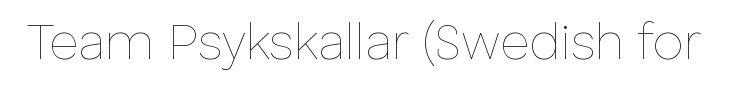
In terms of posture, this sample is upright. The face used here is proportionally spaced, like ordinary book or web type. Letters rest on an invisible, unmarked baseline. Caption: face not bold, strokes unweighted.
